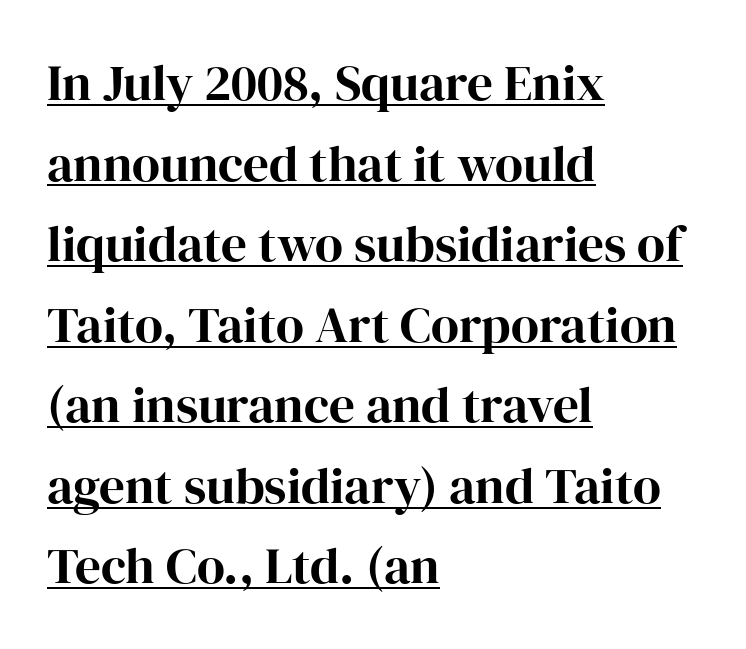
Q: Is the text italic (slanted)? A: No, it is upright.
Q: Is the typeface a serif or a sans-serif typeface? A: Serif.
Q: Is the text underlined? A: Yes.
Q: How is the paragraph aligned? A: Left-aligned.
Q: Is the spacing between letters normal or unusually wide? A: Normal.
Q: Is the spacing between lines tight, normal or loose? A: Normal.
Q: Width (condensed, normal, or wide)? A: Normal.
Q: Stroke contrast? A: High.
Q: x-height? A: Medium.
Q: Monospaced? A: No.
